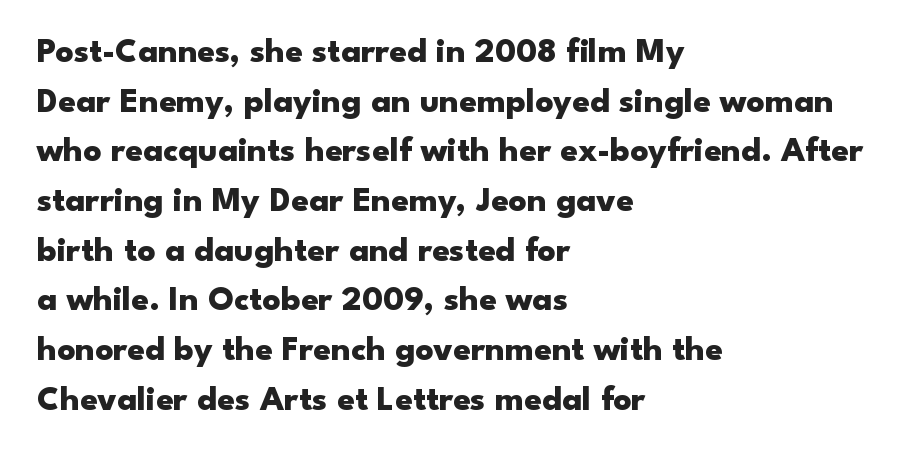
The image shows 35 px heavy, wide sans-serif type, upright; set left-aligned, normal line spacing (1.42x), normal letter spacing, not underlined; low stroke contrast and a small x-height.
